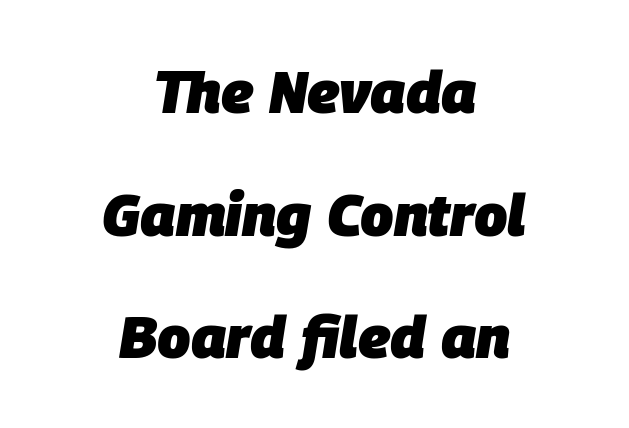
Q: Is the text bold? A: Yes.
Q: Is the text italic (slanted)? A: Yes, it leans right by about 9 degrees.
Q: Is the text underlined? A: No.
Q: How is the paragraph aligned? A: Centered.
Q: Is the spacing between letters normal or unusually wide? A: Normal.
Q: Is the spacing between lines tight, normal or loose? A: Loose.
Q: Width (condensed, normal, or wide)? A: Normal.
Q: Stroke contrast? A: Low.
Q: x-height? A: Large.
Q: Monospaced? A: No.
